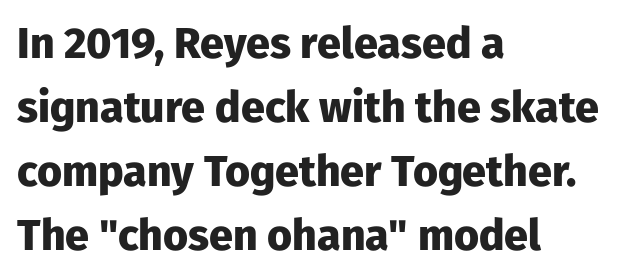
The letters stand straight up with perfectly vertical stems. The sample has been set heavy, in full bold. Here the glyphs are tracked normally, forming tight word shapes. Descenders hang freely into open space.
